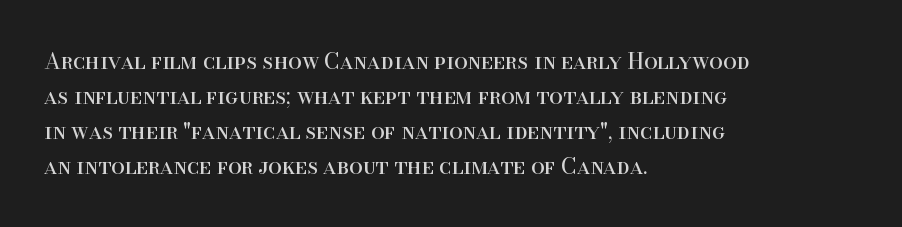
{"italic": "no", "bold": "no", "underline": "no", "align": "left", "line_spacing": "normal", "line_spacing_ratio": 1.59, "letter_spacing": "normal", "letter_spacing_em": 0.0, "glyph_px": 22}
